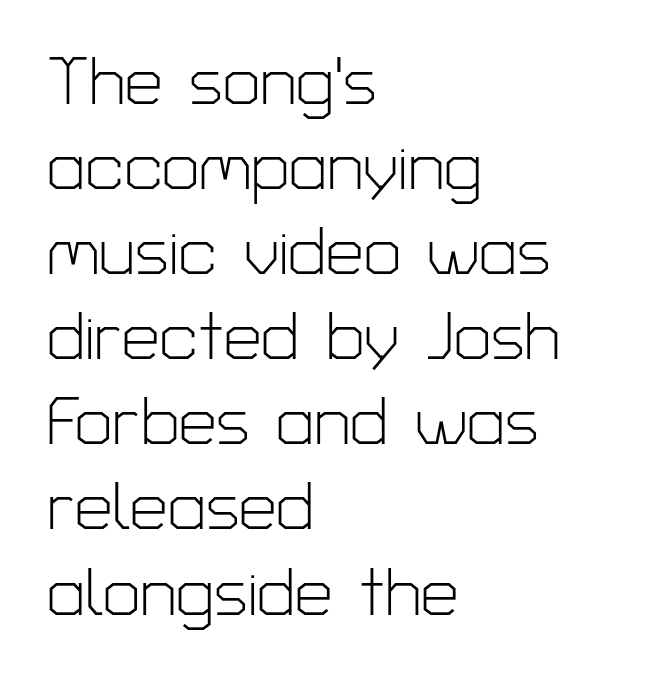
No extra tracking has been applied to these lines. Alignment: flush left. This is sans-serif lettering, the kind often seen on screens and signage. When letters stand straight like this, we call the style roman or upright. No extra ink here — the face is not bold.
